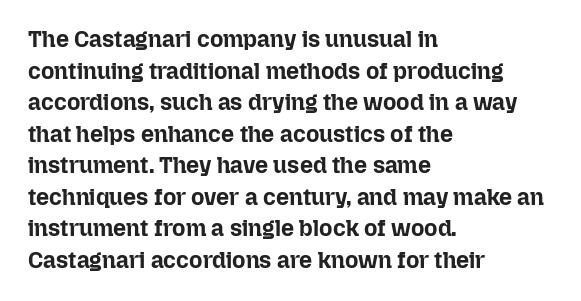
One glance says typical: line gaps are just what's usual. The letters stand upright; this is a roman face. These lines stack with their left ends in a neat column. Bold? Absolutely — the strokes are thick and heavy.
